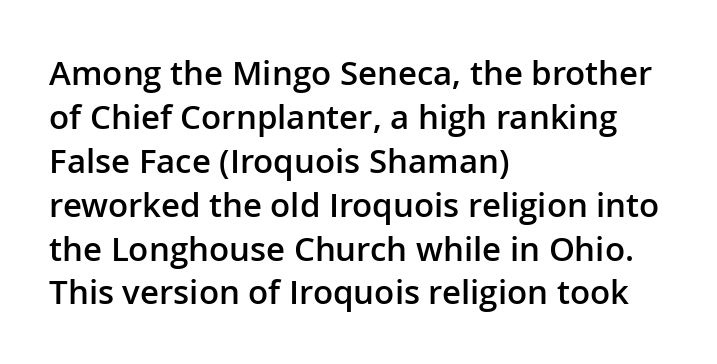
{"serif": "no", "italic": "no", "bold": "semi", "weight": "semibold", "width": "normal", "stroke_contrast": "low", "x_height": "medium", "monospaced": "no", "underline": "no", "align": "left", "line_spacing": "normal", "line_spacing_ratio": 1.33, "letter_spacing": "normal", "letter_spacing_em": 0.0, "glyph_px": 33}
